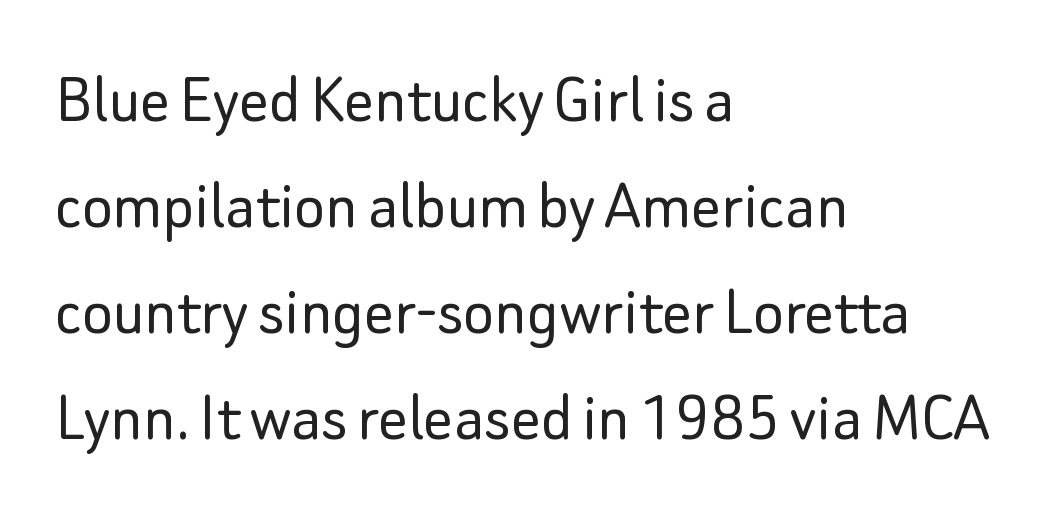
{"serif": "no", "italic": "no", "bold": "no", "weight": "light", "width": "normal", "stroke_contrast": "low", "x_height": "small", "monospaced": "no", "underline": "no", "align": "left", "line_spacing": "normal", "line_spacing_ratio": 1.45, "letter_spacing": "normal", "letter_spacing_em": 0.0, "glyph_px": 73}
